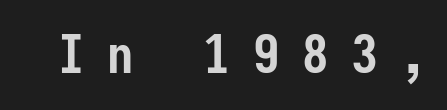
{"serif": "no", "italic": "no", "bold": "yes", "weight": "semibold", "width": "condensed", "stroke_contrast": "low", "x_height": "medium", "monospaced": "yes", "underline": "no", "letter_spacing": "wide", "letter_spacing_em": 0.42, "glyph_px": 53}
